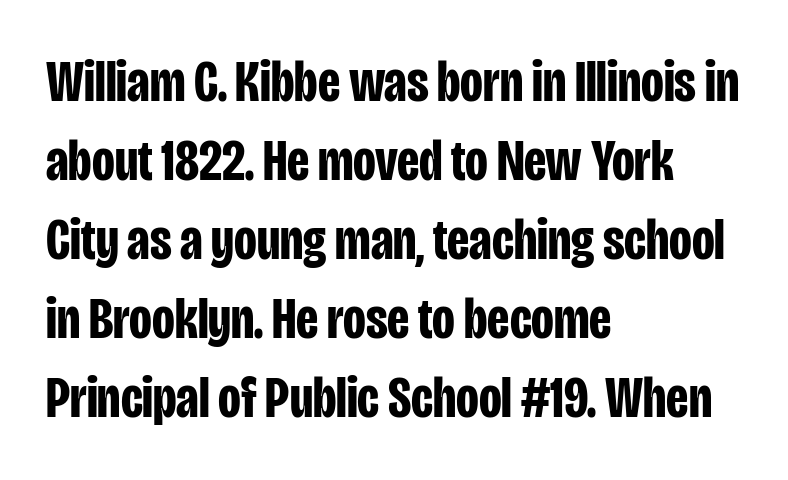
Pretty heavy lettering here — definitely bold. What stands out about the letter spacing? Nothing — it is the standard amount. In CSS terms this would be text-align: left. The zone under the glyphs is completely vacant. Normally led — the rows are evenly, conventionally spaced.
